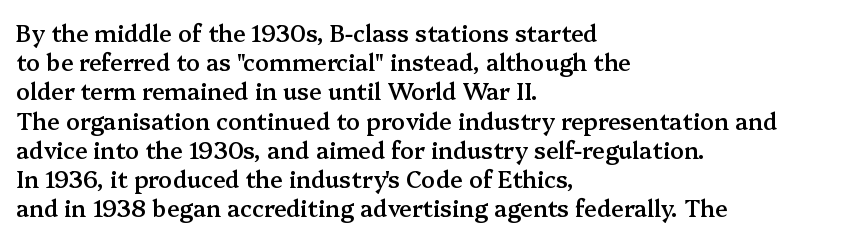
Q: Is the text bold? A: Semi-bold.
Q: Is the text italic (slanted)? A: No, it is upright.
Q: Is the text underlined? A: No.
Q: How is the paragraph aligned? A: Left-aligned.
Q: Is the spacing between letters normal or unusually wide? A: Normal.
Q: Is the spacing between lines tight, normal or loose? A: Normal.
